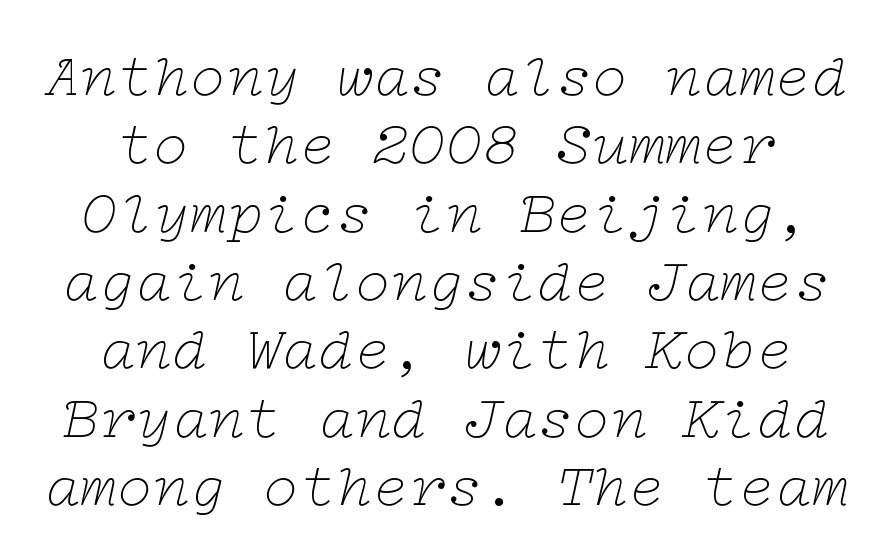
The text was rendered using a seriffed face with decorative stroke endings. The passage is arranged like a title page — every line centered. The characters are drawn with everyday or finer stroke widths. The whole block is typeset with a tilt.
